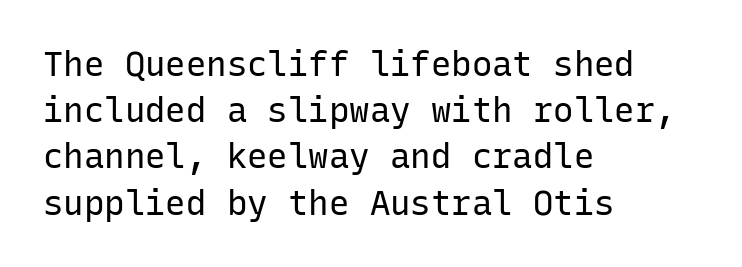
Weight class: somewhere from thin through regular. Italic: no, the glyphs are upright roman. Note: no serifs on the glyphs. Characters follow at the spacing the type designer built in.
